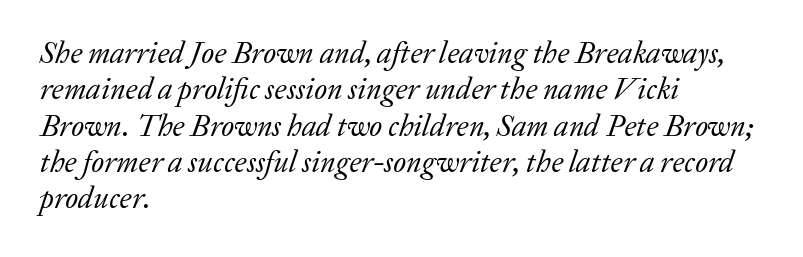
The glyphs in this specimen are seriffed. Slanted lettering throughout. The face looks like a standard text weight, possibly lighter. Is this a fixed-width face? No — the glyphs have proportional, varying widths. Does extra space separate the letters? No, they use regular spacing.
